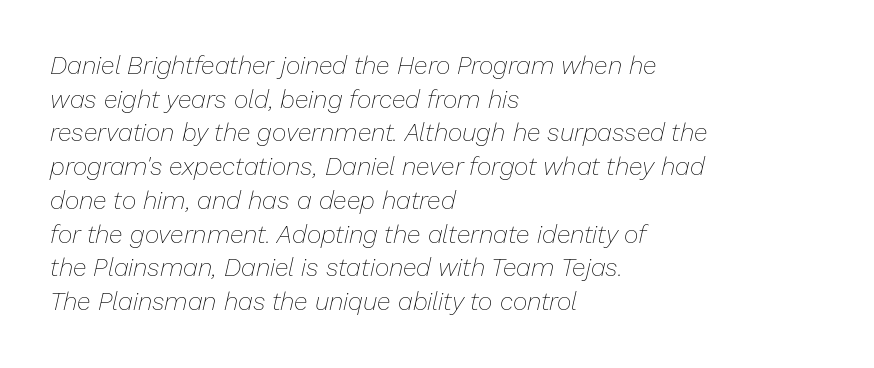
This rendering leaves character spacing at its baseline value. Heft: none added — not bold. A normal amount of white space separates one row of letters from the next. The font's italic variant was chosen for this text.
